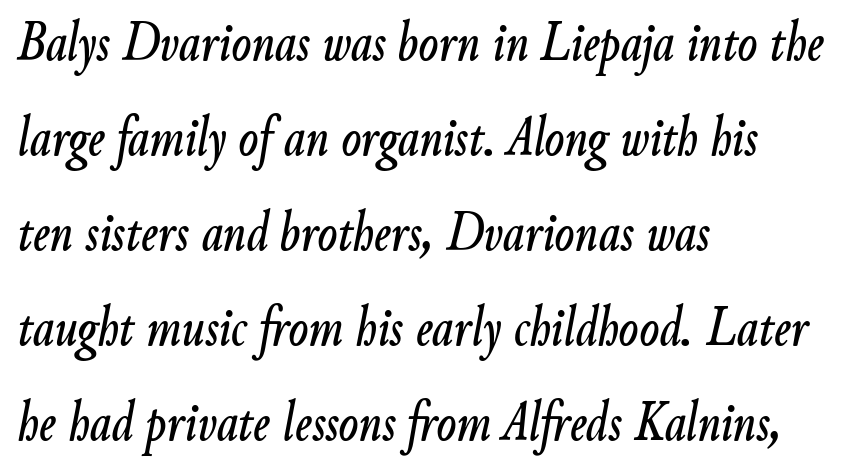
Q: Is the text italic (slanted)? A: Yes, it leans right by about 9 degrees.
Q: Is the text underlined? A: No.
Q: How is the paragraph aligned? A: Left-aligned.
Q: Is the spacing between letters normal or unusually wide? A: Normal.
Q: Is the spacing between lines tight, normal or loose? A: Normal.
Q: Width (condensed, normal, or wide)? A: Condensed.
Q: Stroke contrast? A: Low.
Q: x-height? A: Small.
Q: Monospaced? A: No.
